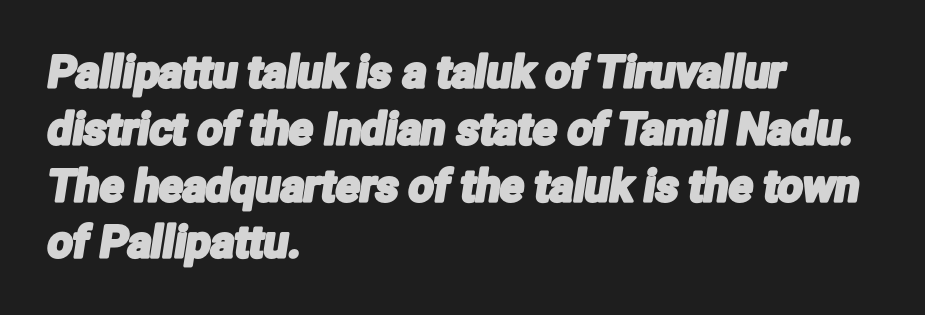
{"serif": "no", "width": "condensed", "stroke_contrast": "low", "x_height": "medium", "monospaced": "no", "underline": "no", "align": "left", "line_spacing": "normal", "line_spacing_ratio": 1.29, "letter_spacing": "normal", "letter_spacing_em": 0.0, "glyph_px": 44}
